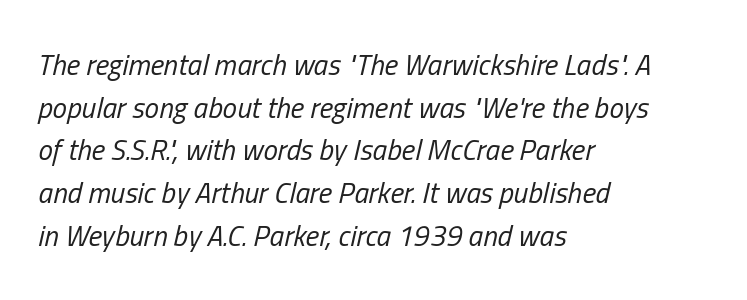
{"italic": "yes", "lean": "right", "slant_degrees": 13, "bold": "no", "weight": "regular", "width": "condensed", "stroke_contrast": "low", "x_height": "medium", "monospaced": "no", "underline": "no", "align": "left", "line_spacing": "normal", "line_spacing_ratio": 1.47, "letter_spacing": "normal", "letter_spacing_em": 0.0, "glyph_px": 29}
